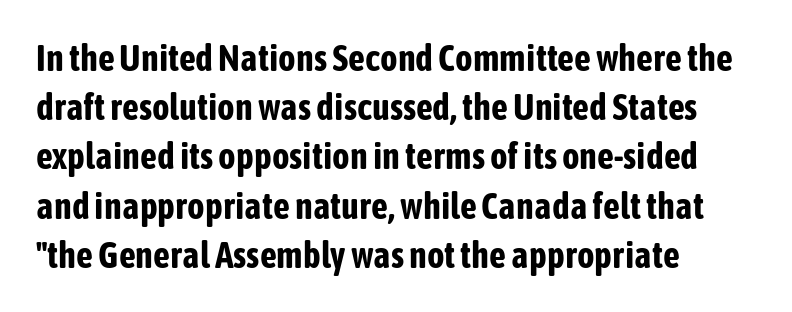
The text was rendered using a sans face with plain stroke endings. Rows of type keep a routine distance in the vertical direction. Spacing verdict: proportional, widths tailored to each character. A student would call this left alignment; a typographer would say flush left, rag right.
